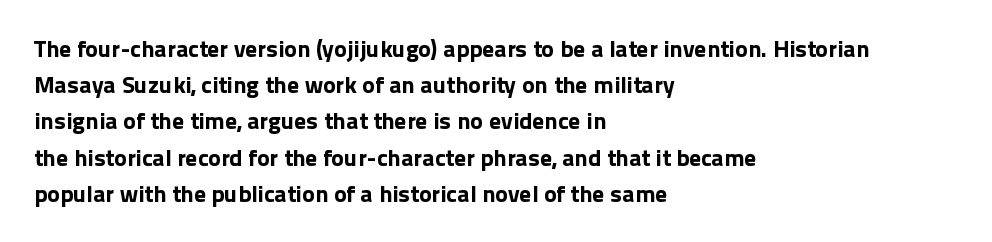
The image shows 24 px bold type, upright; set left-aligned, normal line spacing (1.51x), normal letter spacing, not underlined.
